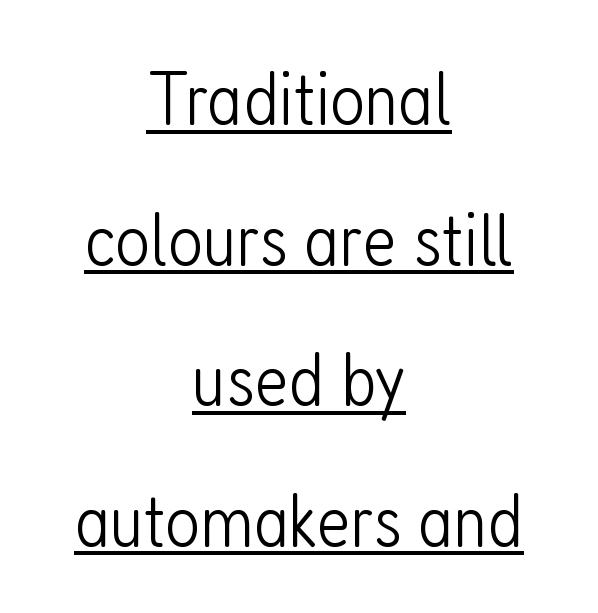
The axis of the letterforms is exactly vertical. These lines are rendered in a variable-pitch font. What stands out about the letter spacing? Nothing — it is the standard amount. The weight would be labelled regular, book, light, or lighter still.
